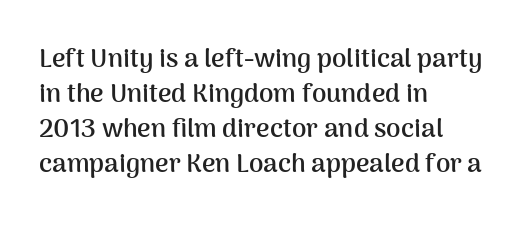
The image shows 26 px bold type, upright; set left-aligned, normal line spacing (1.35x), normal letter spacing, not underlined.
